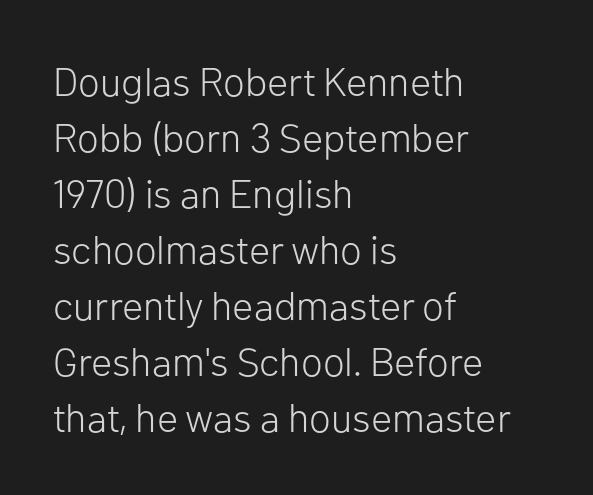
The image shows 40 px light sans-serif type, upright; set left-aligned, normal line spacing (1.4x), normal letter spacing, not underlined; low stroke contrast and a medium x-height.
